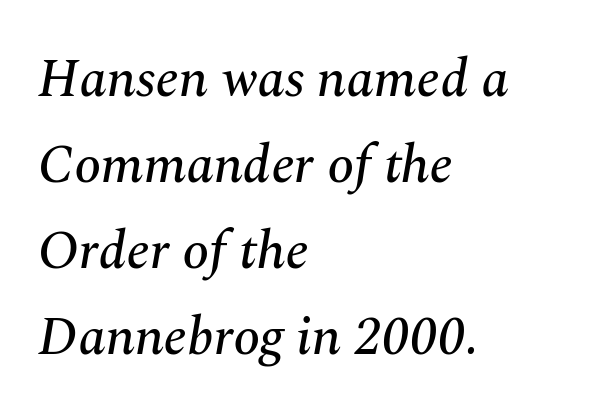
The line texture is even and compact thanks to regular tracking. Here the designer chose a conventional face with non-uniform glyph widths. If you drew a line through each stem, it would be angled. Typographically, this falls in the serif category. Horizontally, the lines are justified to the leading edge only. The line-height multiplier appears to be the usual default.
